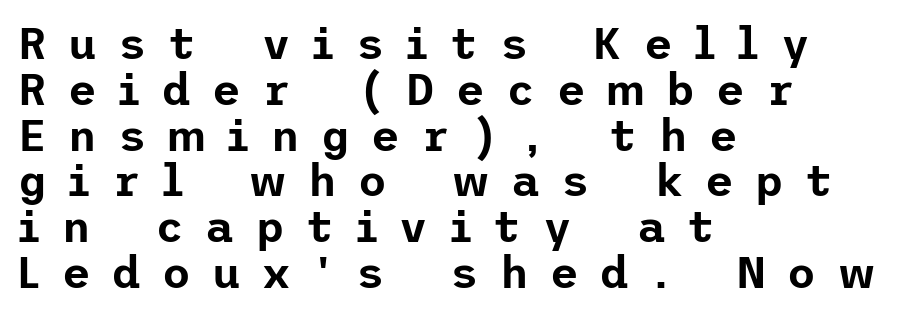
{"serif": "no", "italic": "no", "width": "normal", "stroke_contrast": "low", "x_height": "medium", "underline": "no", "align": "left", "line_spacing": "tight", "line_spacing_ratio": 1.04, "letter_spacing": "wide", "letter_spacing_em": 0.49, "glyph_px": 44}
